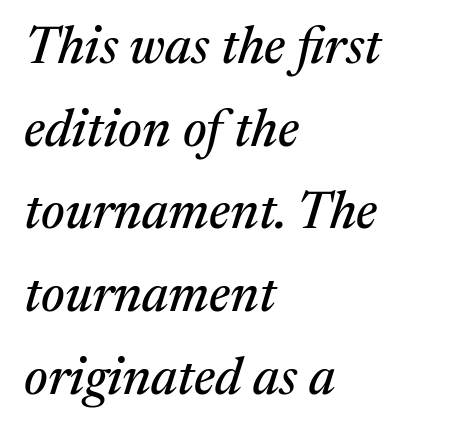
{"serif": "yes", "italic": "yes", "lean": "right", "slant_degrees": 17, "width": "normal", "stroke_contrast": "medium", "x_height": "medium", "monospaced": "no", "underline": "no", "align": "left", "line_spacing": "normal", "line_spacing_ratio": 1.59, "letter_spacing": "normal", "letter_spacing_em": 0.0, "glyph_px": 52}
